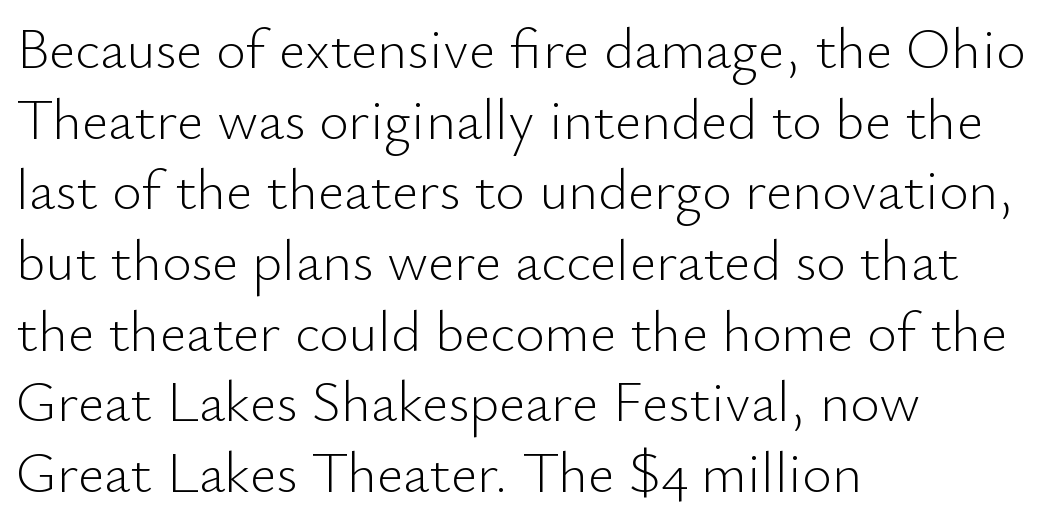
The image shows 57 px light sans-serif type, upright; set left-aligned, line spacing 1.24x, normal letter spacing, not underlined; low stroke contrast and a small x-height.
